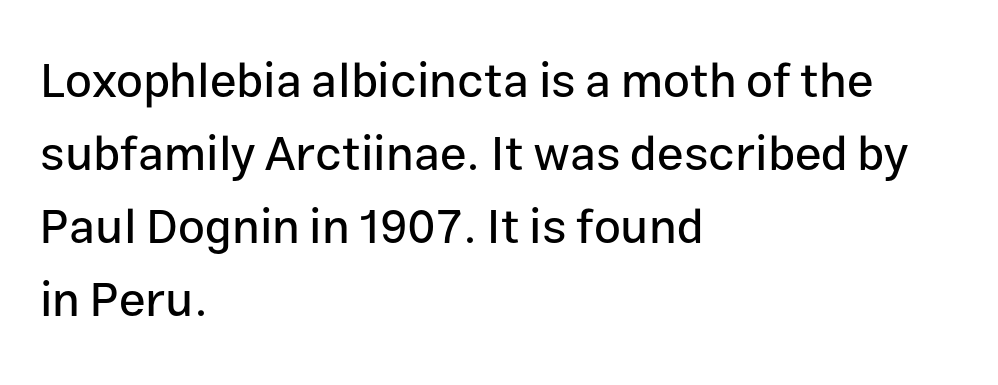
The image shows 48 px sans-serif type, upright; set left-aligned, normal line spacing (1.52x), normal letter spacing, not underlined; low stroke contrast and a medium x-height.
